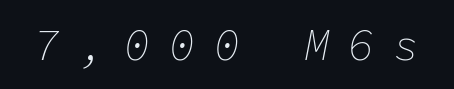
The image shows 44 px thin type, italic (leaning right), monospaced; set unusually wide letter spacing (+0.42 em), not underlined; low stroke contrast and a medium x-height.
